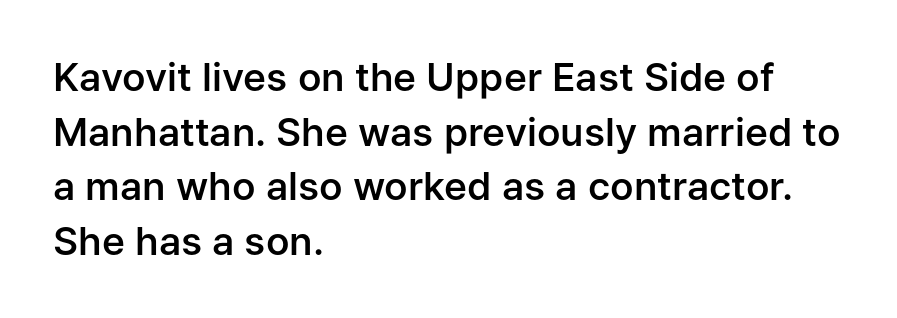
Q: Is the text bold? A: Semi-bold.
Q: Is the text italic (slanted)? A: No, it is upright.
Q: Is the typeface a serif or a sans-serif typeface? A: Sans-serif.
Q: Is the text underlined? A: No.
Q: How is the paragraph aligned? A: Left-aligned.
Q: Is the spacing between letters normal or unusually wide? A: Normal.
Q: Is the spacing between lines tight, normal or loose? A: Normal.
Q: Width (condensed, normal, or wide)? A: Normal.
Q: Stroke contrast? A: Low.
Q: x-height? A: Medium.
Q: Monospaced? A: No.
